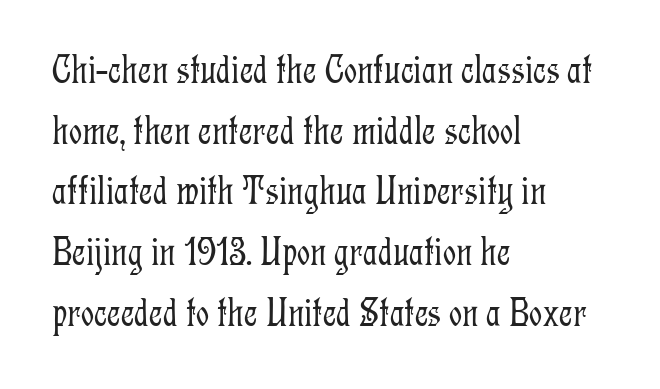
Q: Is the text bold? A: No.
Q: Is the text italic (slanted)? A: No, it is upright.
Q: Is the typeface a serif or a sans-serif typeface? A: Serif.
Q: Is the text underlined? A: No.
Q: How is the paragraph aligned? A: Left-aligned.
Q: Is the spacing between letters normal or unusually wide? A: Normal.
Q: Is the spacing between lines tight, normal or loose? A: Normal.
Q: Width (condensed, normal, or wide)? A: Condensed.
Q: Stroke contrast? A: Low.
Q: x-height? A: Medium.
Q: Monospaced? A: No.
